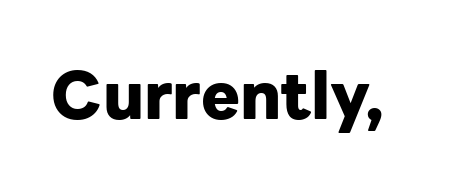
Q: Is the text bold? A: Yes.
Q: Is the text italic (slanted)? A: No, it is upright.
Q: Is the typeface a serif or a sans-serif typeface? A: Sans-serif.
Q: Is the text underlined? A: No.
Q: Is the spacing between letters normal or unusually wide? A: Normal.
Q: Width (condensed, normal, or wide)? A: Normal.
Q: Stroke contrast? A: Low.
Q: x-height? A: Medium.
Q: Monospaced? A: No.
